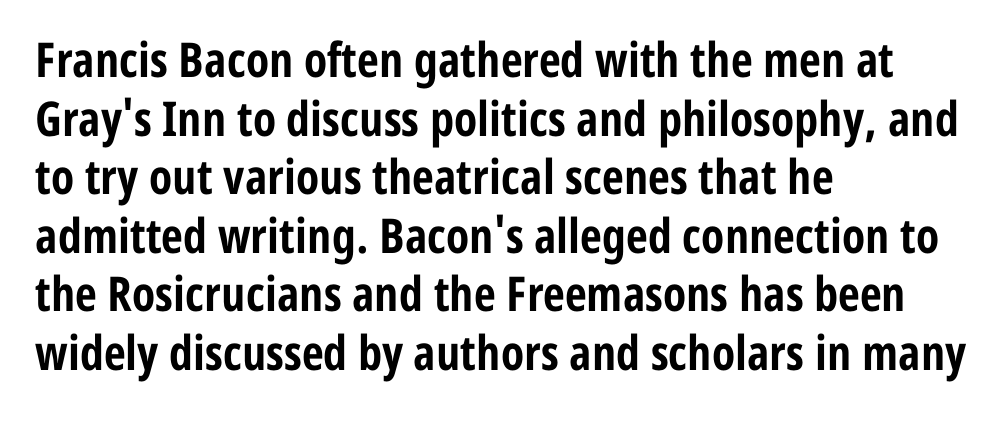
Q: Is the text bold? A: Yes.
Q: Is the text italic (slanted)? A: No, it is upright.
Q: Is the typeface a serif or a sans-serif typeface? A: Sans-serif.
Q: Is the text underlined? A: No.
Q: How is the paragraph aligned? A: Left-aligned.
Q: Is the spacing between letters normal or unusually wide? A: Normal.
Q: Width (condensed, normal, or wide)? A: Condensed.
Q: Stroke contrast? A: Low.
Q: x-height? A: Medium.
Q: Monospaced? A: No.
